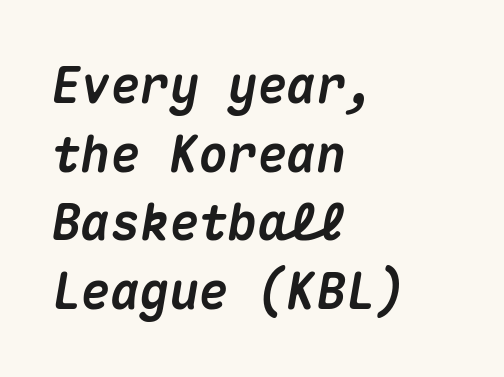
{"italic": "yes", "lean": "right", "slant_degrees": 10, "bold": "yes", "weight": "heavy", "width": "normal", "stroke_contrast": "medium", "x_height": "medium", "monospaced": "yes", "underline": "no", "align": "left", "line_spacing": "normal", "line_spacing_ratio": 1.4, "letter_spacing": "normal", "letter_spacing_em": 0.0, "glyph_px": 49}
